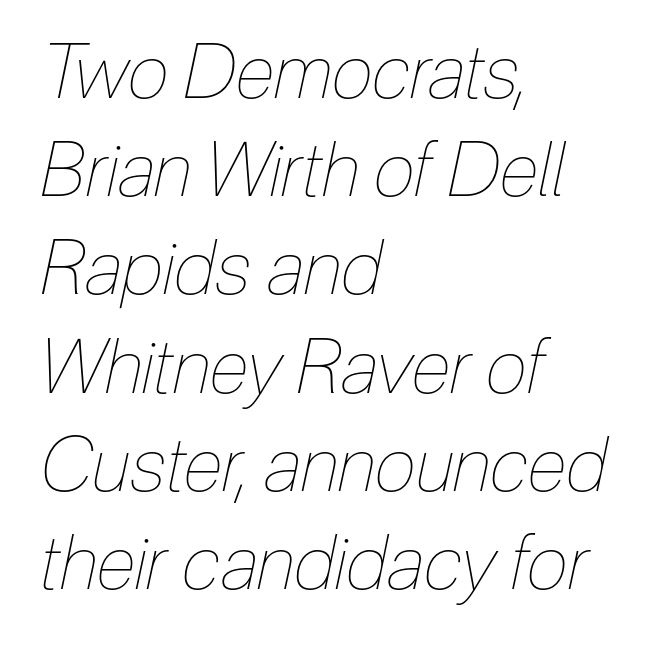
{"italic": "yes", "lean": "right", "slant_degrees": 12, "bold": "no", "weight": "thin", "width": "condensed", "stroke_contrast": "low", "x_height": "medium", "monospaced": "no", "underline": "no", "align": "left", "line_spacing": "normal", "line_spacing_ratio": 1.31, "letter_spacing": "normal", "letter_spacing_em": 0.0, "glyph_px": 75}
